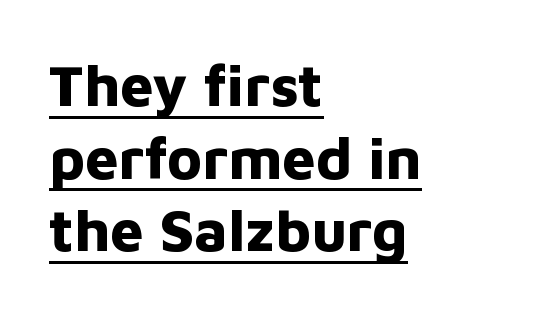
Nothing sits at the stroke ends, so this counts as sans-serif. Words appear dense and cohesive because spacing is normal. A full-strength bold gives these letters their thick strokes. Teacher's note: observe the even left margin — that is flush-left alignment.
